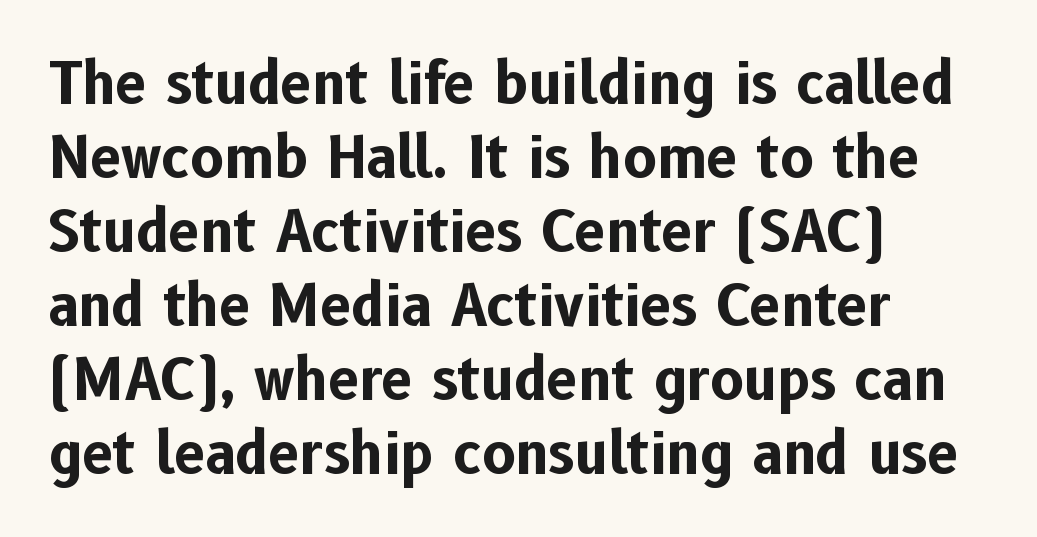
{"serif": "no", "italic": "no", "bold": "yes", "weight": "bold", "width": "normal", "stroke_contrast": "low", "x_height": "medium", "monospaced": "no", "underline": "no", "align": "left", "line_spacing": "normal", "line_spacing_ratio": 1.32, "letter_spacing": "normal", "letter_spacing_em": 0.0, "glyph_px": 56}
